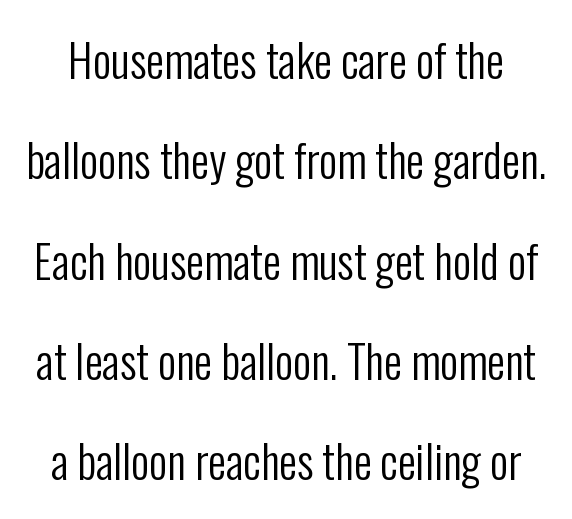
Q: Is the text bold? A: No.
Q: Is the text italic (slanted)? A: No, it is upright.
Q: Is the typeface a serif or a sans-serif typeface? A: Sans-serif.
Q: Is the text underlined? A: No.
Q: Is the spacing between letters normal or unusually wide? A: Normal.
Q: Is the spacing between lines tight, normal or loose? A: Loose.
Q: Width (condensed, normal, or wide)? A: Condensed.
Q: Stroke contrast? A: Low.
Q: x-height? A: Medium.
Q: Monospaced? A: No.
